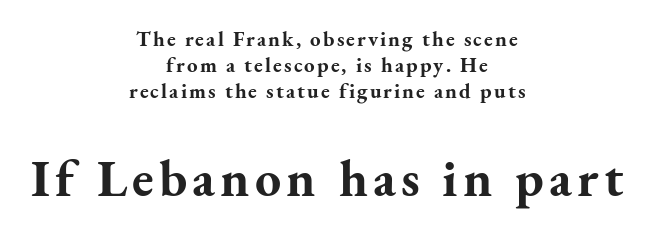
Q: Is the text bold? A: Yes.
Q: Is the text italic (slanted)? A: No, it is upright.
Q: Is the typeface a serif or a sans-serif typeface? A: Serif.
Q: Is the text underlined? A: No.
Q: How is the paragraph aligned? A: Centered.
Q: Which block of text is set in a larger size, the first (top) or the second (bottom)? A: The second (bottom) one.
Q: Width (condensed, normal, or wide)? A: Normal.
Q: Stroke contrast? A: Medium.
Q: x-height? A: Small.
Q: Monospaced? A: No.
